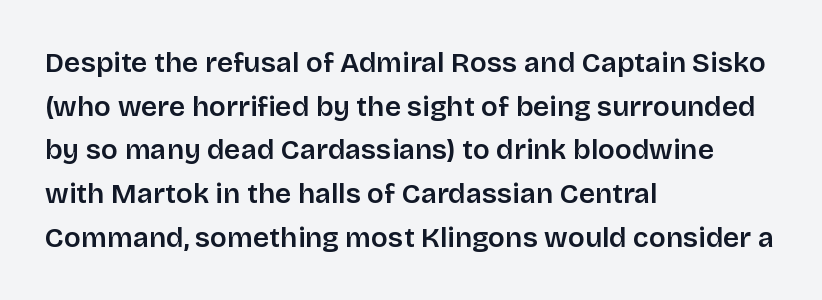
{"serif": "no", "italic": "no", "bold": "semi", "weight": "semibold", "width": "normal", "stroke_contrast": "low", "x_height": "large", "monospaced": "no", "underline": "no", "align": "left", "line_spacing": "normal", "line_spacing_ratio": 1.56, "letter_spacing": "normal", "letter_spacing_em": 0.0, "glyph_px": 28}
